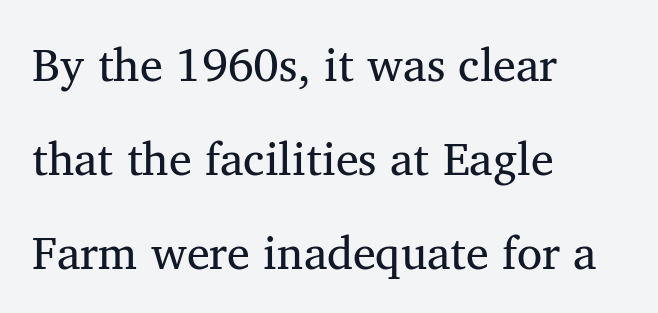
The image shows 46 px regular-weight serif type, upright; set left-aligned, loose line spacing (2.04x), normal letter spacing, not underlined; medium stroke contrast and a medium x-height.
